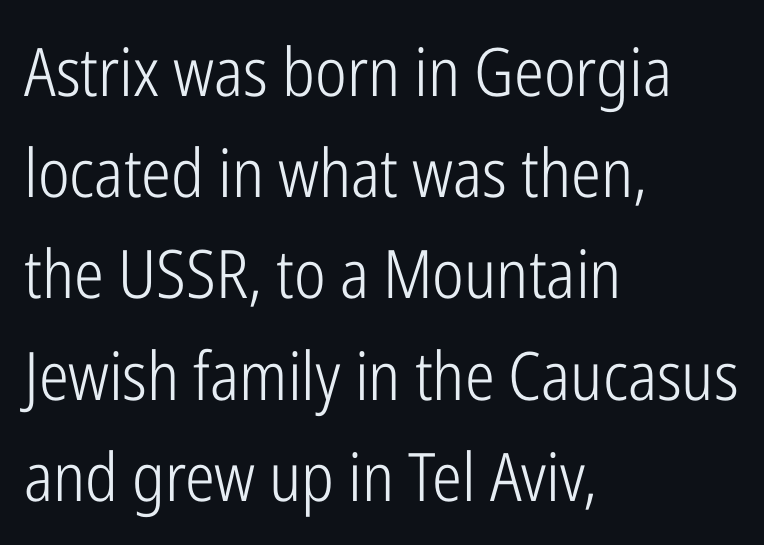
The image shows 67 px light, condensed sans-serif type, upright; set left-aligned, normal line spacing (1.51x), normal letter spacing, not underlined; low stroke contrast and a medium x-height.
